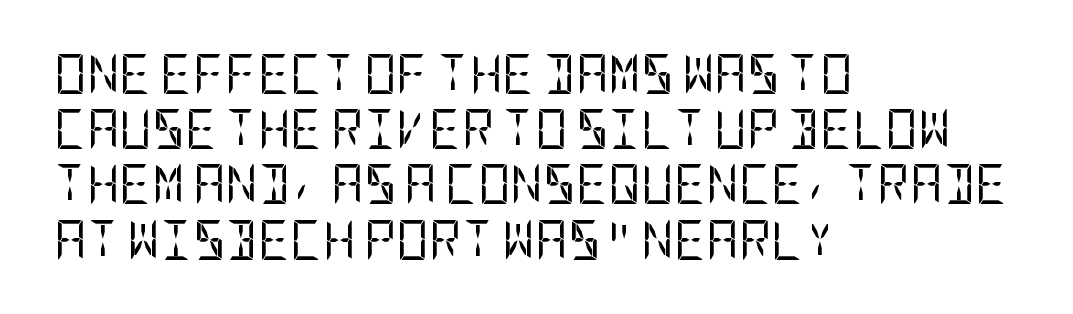
The image shows 40 px regular-weight, condensed sans-serif type, upright; set left-aligned, normal line spacing (1.38x), normal letter spacing, not underlined; low stroke contrast and a large x-height.
